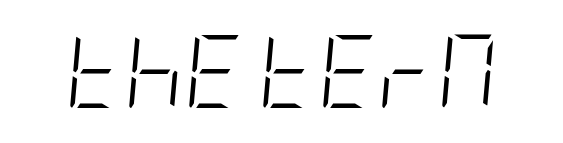
The typography opts for an oblique posture over an upright one. A typesetter would call this zero additional tracking. The zone under the glyphs is completely vacant. The strokes carry an ordinary text weight at most.
